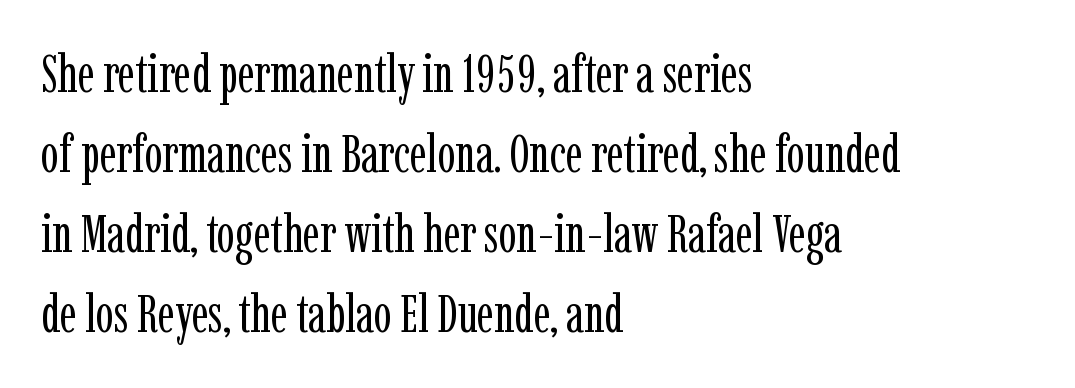
Q: Is the text bold? A: No.
Q: Is the text italic (slanted)? A: No, it is upright.
Q: Is the typeface a serif or a sans-serif typeface? A: Serif.
Q: Is the text underlined? A: No.
Q: How is the paragraph aligned? A: Left-aligned.
Q: Is the spacing between letters normal or unusually wide? A: Normal.
Q: Is the spacing between lines tight, normal or loose? A: Normal.
Q: Width (condensed, normal, or wide)? A: Condensed.
Q: Stroke contrast? A: Low.
Q: x-height? A: Medium.
Q: Monospaced? A: No.
